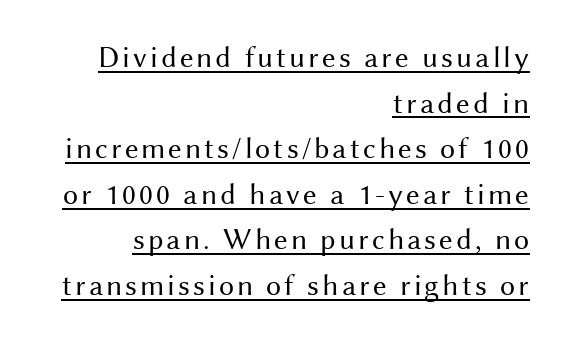
Looks like someone drew a line under every word here. Serif or sans? Sans — the stroke terminals are bare. Unbolded letterforms with no extra heft. Notice how the passage keeps a crisp vertical edge on the right only. Italic? Not at all — the glyphs are vertical.
